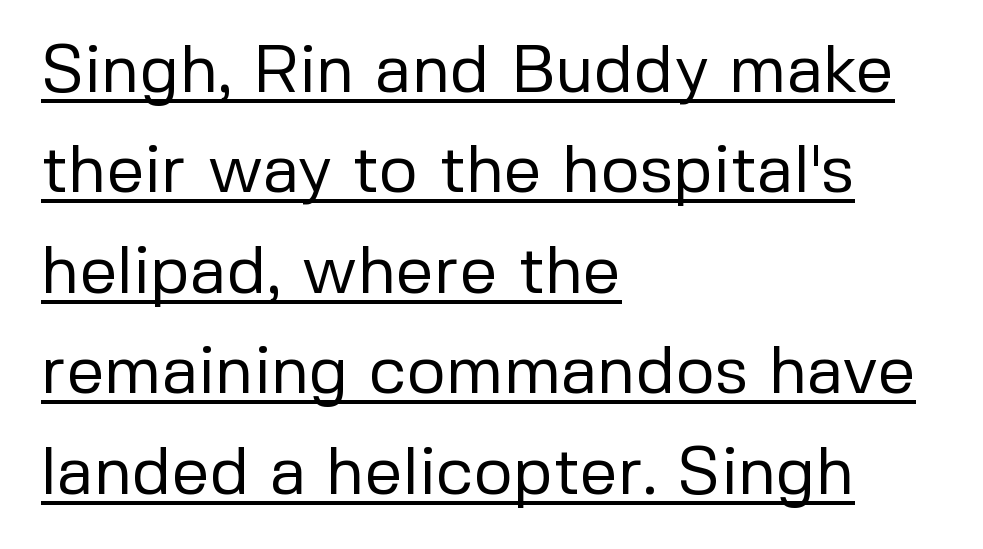
The image shows 67 px regular-weight sans-serif type, upright; set left-aligned, normal line spacing (1.5x), normal letter spacing, underlined; low stroke contrast and a medium x-height.
